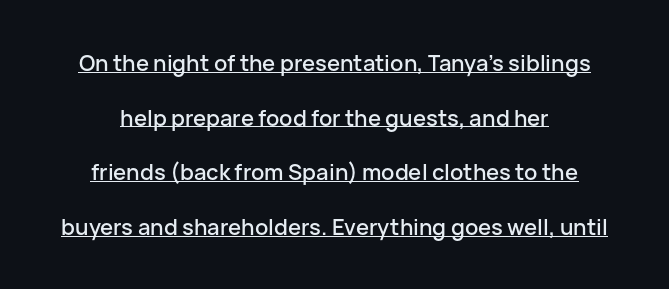
The image shows 22 px text type, upright; set centered, loose line spacing (2.48x), normal letter spacing, underlined.
